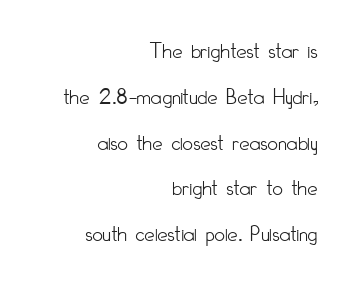
Q: Is the text bold? A: No.
Q: Is the text italic (slanted)? A: No, it is upright.
Q: Is the text underlined? A: No.
Q: How is the paragraph aligned? A: Right-aligned.
Q: Is the spacing between letters normal or unusually wide? A: Normal.
Q: Is the spacing between lines tight, normal or loose? A: Loose.
